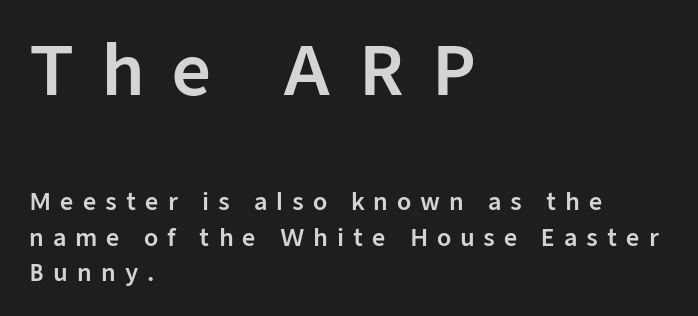
The image shows 68 px sans-serif type, upright; set left-aligned, normal line spacing (1.53x), unusually wide letter spacing (+0.39 em), not underlined; the first (top) block is 2.96x larger; low stroke contrast and a medium x-height.
